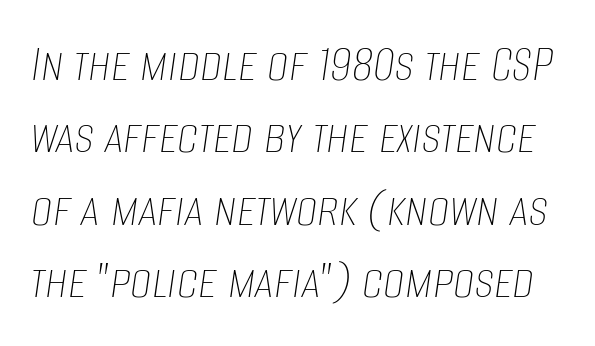
{"italic": "yes", "lean": "right", "slant_degrees": 8, "bold": "no", "weight": "thin", "width": "condensed", "stroke_contrast": "low", "x_height": "large", "monospaced": "no", "underline": "no", "line_spacing": "normal", "line_spacing_ratio": 1.34, "letter_spacing": "normal", "letter_spacing_em": 0.0, "glyph_px": 54}
